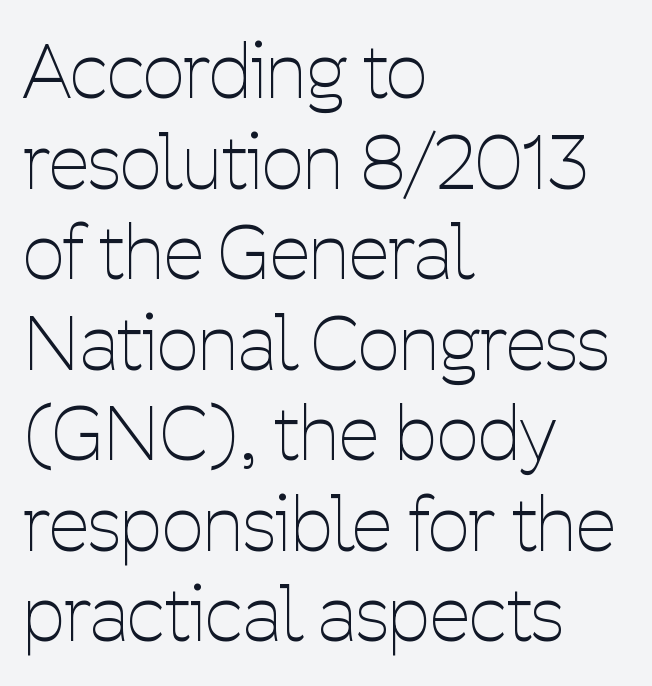
Short and long lines alike share a common starting point at left. Every stem runs plumb, perpendicular to the baseline. The glyphs are unaccompanied by any horizontal stroke below them. The letters advance in unequal steps, a hallmark of proportional type. The font sits on the lighter half of the weight spectrum, regular included. Are there feet on the stems? There aren't — it's a sans.
